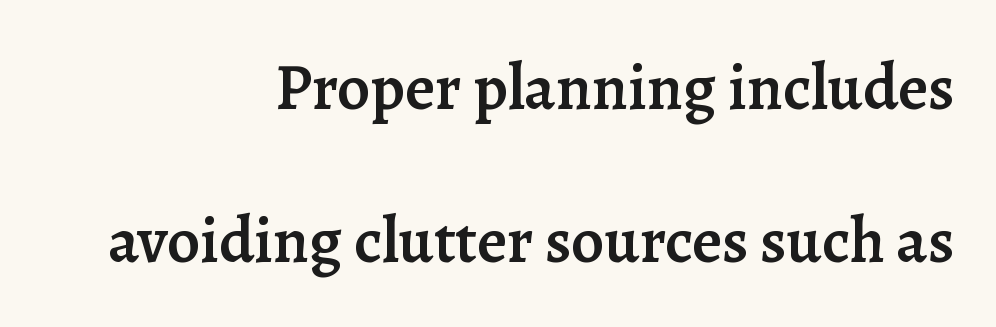
Q: Is the text bold? A: Semi-bold.
Q: Is the text italic (slanted)? A: No, it is upright.
Q: Is the typeface a serif or a sans-serif typeface? A: Serif.
Q: Is the text underlined? A: No.
Q: How is the paragraph aligned? A: Right-aligned.
Q: Is the spacing between letters normal or unusually wide? A: Normal.
Q: Is the spacing between lines tight, normal or loose? A: Loose.
Q: Width (condensed, normal, or wide)? A: Normal.
Q: Stroke contrast? A: Low.
Q: x-height? A: Medium.
Q: Monospaced? A: No.
